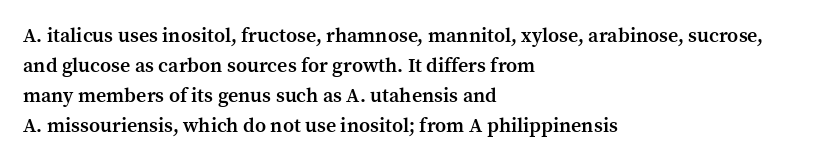
The image shows 20 px text type, upright; set left-aligned, normal line spacing (1.5x), normal letter spacing, not underlined.
